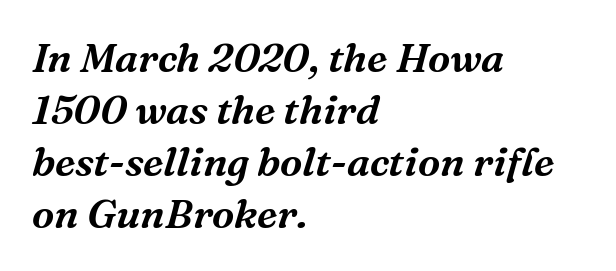
The characters display serif detailing at their extremities. The face used here has a pronounced slope to its letters. Default kerning and tracking; the words read as compact shapes. Visually the block forms a straight wall on the left and a jagged coastline on the right.
